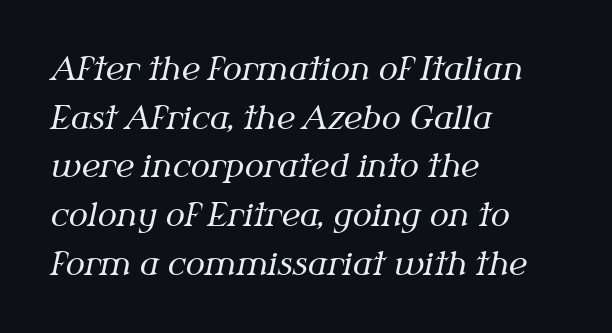
Q: Is the text bold? A: No.
Q: Is the text italic (slanted)? A: Yes, it leans right by about 12 degrees.
Q: Is the typeface a serif or a sans-serif typeface? A: Serif.
Q: Is the text underlined? A: No.
Q: How is the paragraph aligned? A: Left-aligned.
Q: Is the spacing between letters normal or unusually wide? A: Normal.
Q: Is the spacing between lines tight, normal or loose? A: Normal.
Q: Width (condensed, normal, or wide)? A: Normal.
Q: Stroke contrast? A: Medium.
Q: x-height? A: Medium.
Q: Monospaced? A: No.
